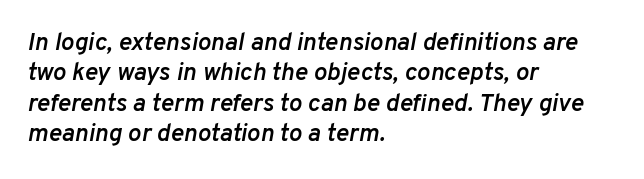
The image shows 25 px text type, italic (leaning right); set left-aligned, line spacing 1.22x, normal letter spacing, not underlined.
